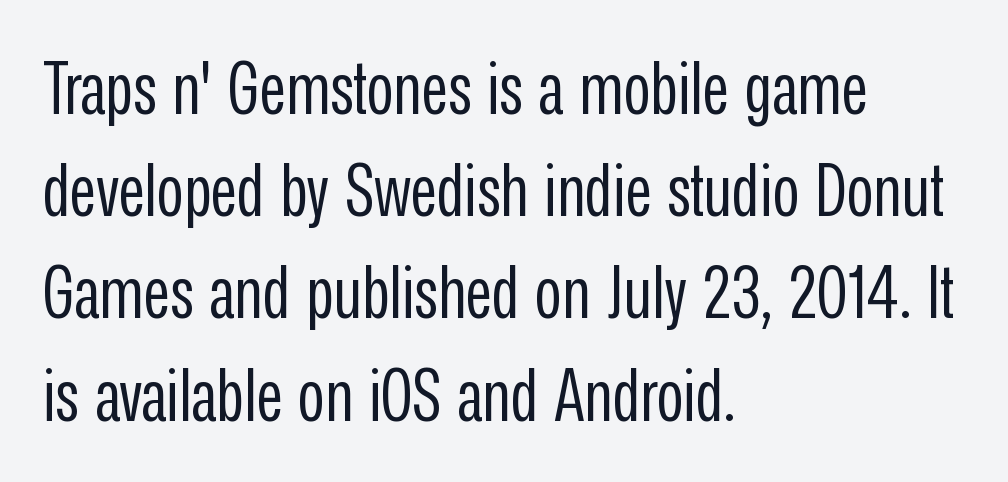
In CSS terms this would be text-align: left. No feet cap the strokes, marking this as sans-serif type. The designer left line spacing at the default. Each letter keeps its own natural width here, so spacing adapts to shape. Is the letter spacing exaggerated? No — it looks like the ordinary default.
